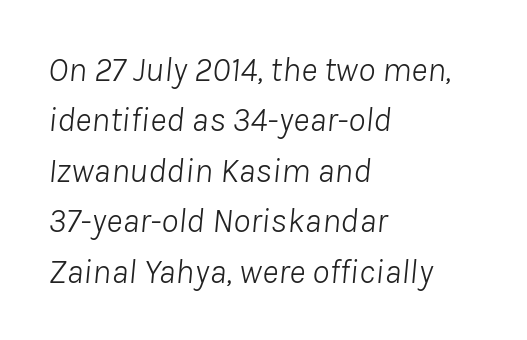
This rendering features lettering with no underline. Is there much room between lines? A standard amount, neither cramped nor airy. Here the designer chose a conventional face with non-uniform glyph widths. No chunkiness to these letters — they're not bold. The letters sit at their default tracking, neither squeezed nor spread.
